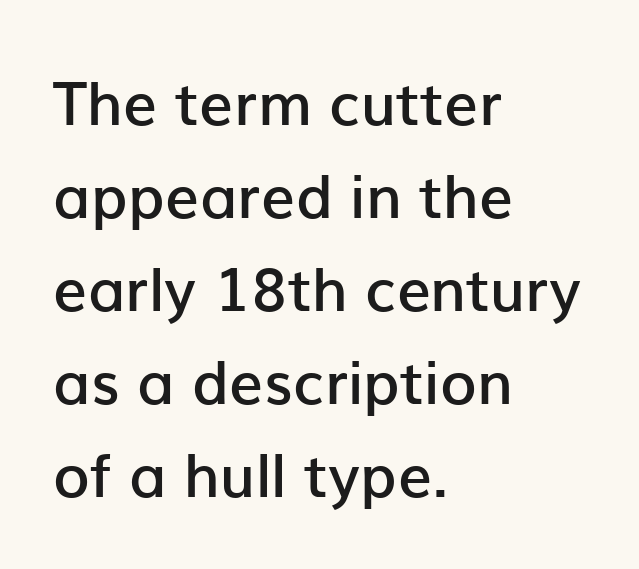
Q: Is the text bold? A: Semi-bold.
Q: Is the text italic (slanted)? A: No, it is upright.
Q: Is the typeface a serif or a sans-serif typeface? A: Sans-serif.
Q: Is the text underlined? A: No.
Q: How is the paragraph aligned? A: Left-aligned.
Q: Is the spacing between letters normal or unusually wide? A: Normal.
Q: Is the spacing between lines tight, normal or loose? A: Normal.
Q: Width (condensed, normal, or wide)? A: Normal.
Q: Stroke contrast? A: Low.
Q: x-height? A: Medium.
Q: Monospaced? A: No.
